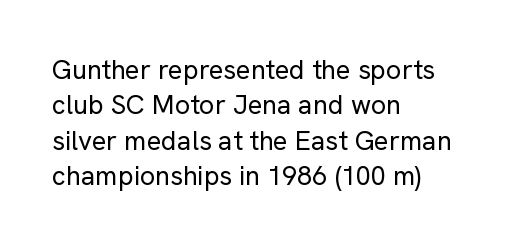
Line beginnings align vertically; line endings do not. The typography opts for an upright posture over an oblique one. Baseline-to-baseline distance is the conventional proportion of letter height. The characters are drawn with everyday or finer stroke widths. Here the glyphs are tracked normally, forming tight word shapes.
